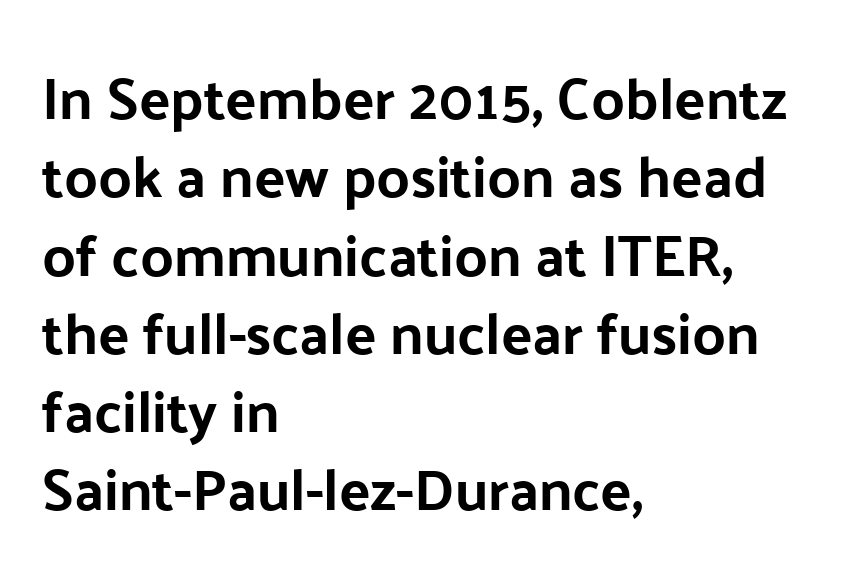
Q: Is the text italic (slanted)? A: No, it is upright.
Q: Is the typeface a serif or a sans-serif typeface? A: Sans-serif.
Q: Is the text underlined? A: No.
Q: How is the paragraph aligned? A: Left-aligned.
Q: Is the spacing between letters normal or unusually wide? A: Normal.
Q: Is the spacing between lines tight, normal or loose? A: Normal.
Q: Width (condensed, normal, or wide)? A: Normal.
Q: Stroke contrast? A: Low.
Q: x-height? A: Medium.
Q: Monospaced? A: No.
